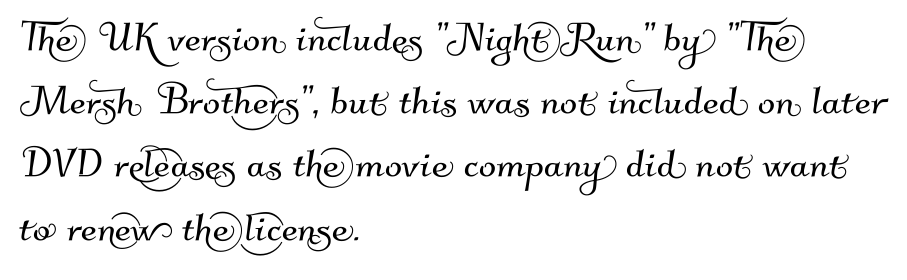
{"serif": "no", "width": "normal", "stroke_contrast": "medium", "x_height": "small", "monospaced": "no", "underline": "no", "align": "left", "line_spacing_ratio": 1.24, "letter_spacing": "normal", "letter_spacing_em": 0.0, "glyph_px": 51}
